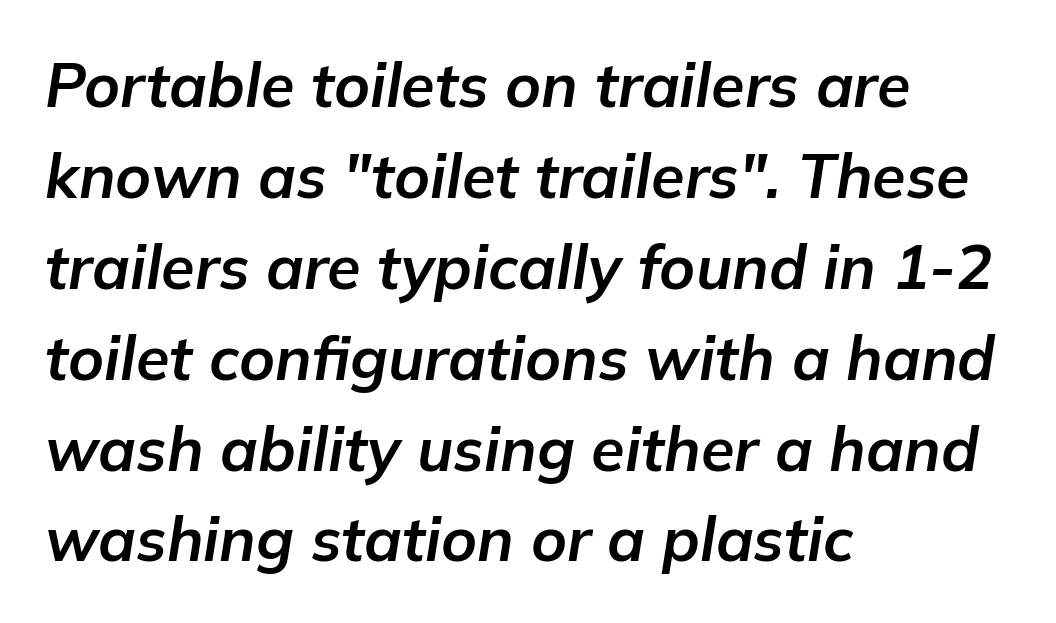
Q: Is the text bold? A: Yes.
Q: Is the text italic (slanted)? A: Yes, it leans right by about 9 degrees.
Q: Is the text underlined? A: No.
Q: How is the paragraph aligned? A: Left-aligned.
Q: Is the spacing between letters normal or unusually wide? A: Normal.
Q: Is the spacing between lines tight, normal or loose? A: Normal.
Q: Width (condensed, normal, or wide)? A: Normal.
Q: Stroke contrast? A: Low.
Q: x-height? A: Medium.
Q: Monospaced? A: No.
